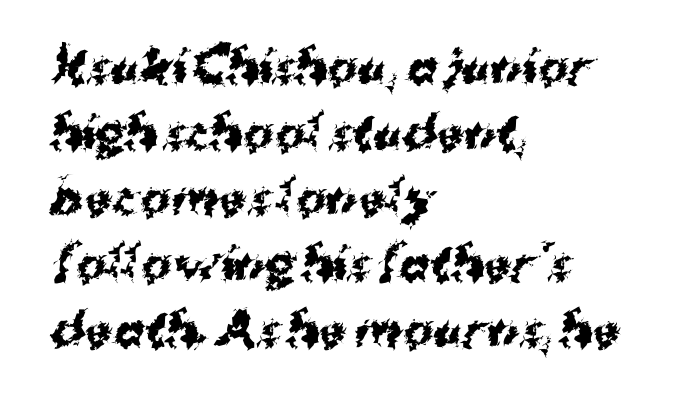
Q: Is the text bold? A: Yes.
Q: Is the typeface a serif or a sans-serif typeface? A: Sans-serif.
Q: Is the text underlined? A: No.
Q: How is the paragraph aligned? A: Left-aligned.
Q: Is the spacing between letters normal or unusually wide? A: Normal.
Q: Is the spacing between lines tight, normal or loose? A: Normal.
Q: Width (condensed, normal, or wide)? A: Normal.
Q: Stroke contrast? A: Medium.
Q: x-height? A: Medium.
Q: Monospaced? A: No.
